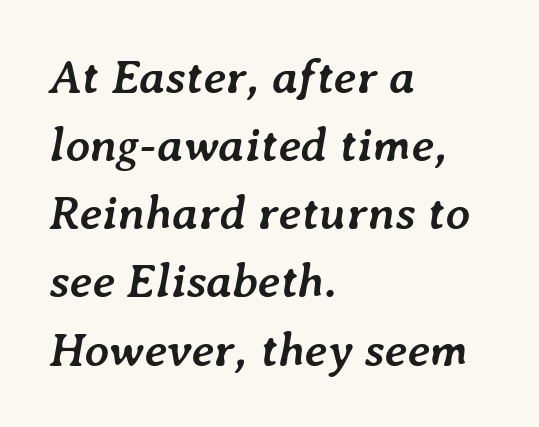
The image shows 48 px semibold type, italic (leaning right); set left-aligned, normal line spacing (1.42x), normal letter spacing, not underlined; low stroke contrast and a medium x-height.
